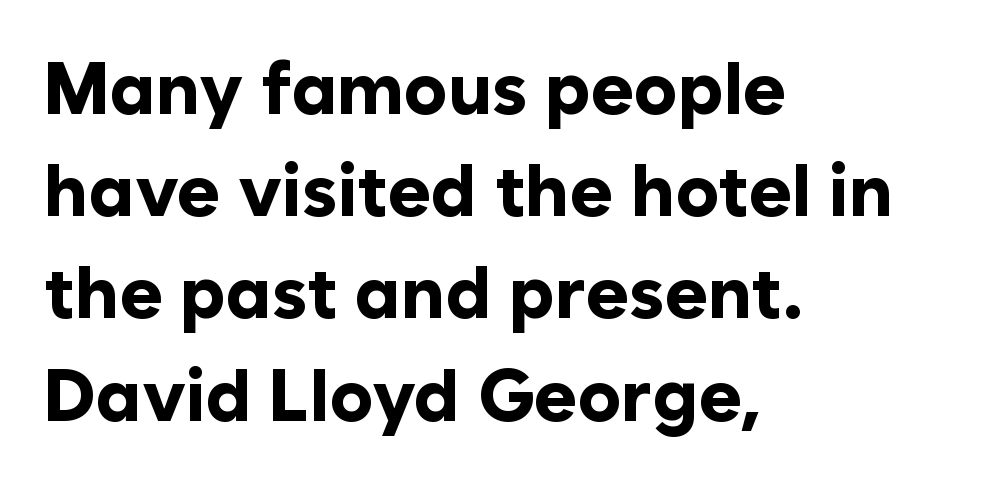
Q: Is the text bold? A: Yes.
Q: Is the text italic (slanted)? A: No, it is upright.
Q: Is the typeface a serif or a sans-serif typeface? A: Sans-serif.
Q: Is the text underlined? A: No.
Q: How is the paragraph aligned? A: Left-aligned.
Q: Is the spacing between letters normal or unusually wide? A: Normal.
Q: Is the spacing between lines tight, normal or loose? A: Normal.
Q: Width (condensed, normal, or wide)? A: Normal.
Q: Stroke contrast? A: Low.
Q: x-height? A: Medium.
Q: Monospaced? A: No.
